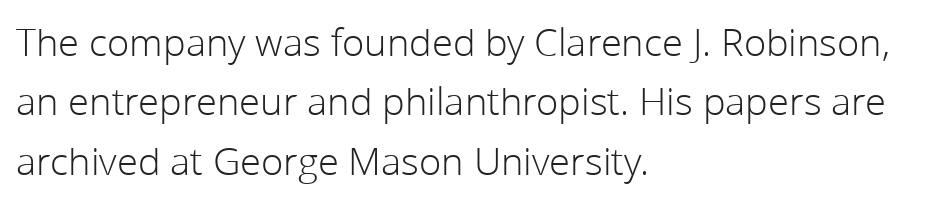
Q: Is the text bold? A: No.
Q: Is the text italic (slanted)? A: No, it is upright.
Q: Is the typeface a serif or a sans-serif typeface? A: Sans-serif.
Q: Is the text underlined? A: No.
Q: How is the paragraph aligned? A: Left-aligned.
Q: Is the spacing between letters normal or unusually wide? A: Normal.
Q: Is the spacing between lines tight, normal or loose? A: Normal.
Q: Width (condensed, normal, or wide)? A: Normal.
Q: Stroke contrast? A: Low.
Q: x-height? A: Medium.
Q: Monospaced? A: No.
